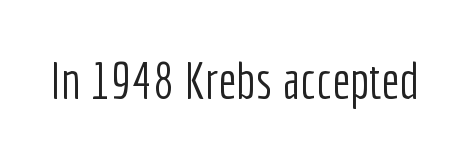
A typesetter would call this zero additional tracking. Serifs: no, the terminals of the letterforms are clean. Ordinary non-slanted type is in use. Is this a fixed-width face? No — the glyphs have proportional, varying widths. The weight tops out at a normal text grade.
